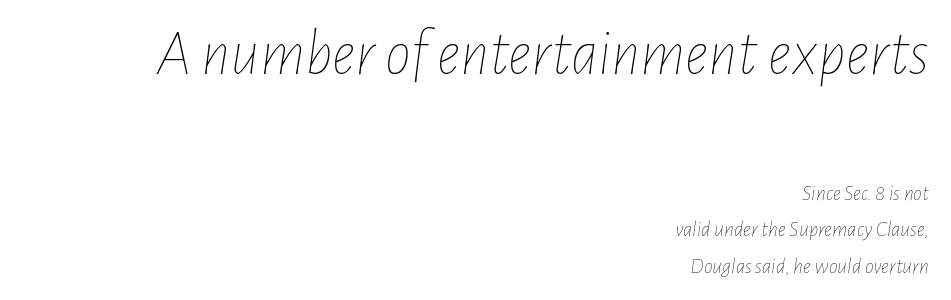
Q: Is the text bold? A: No.
Q: Is the text italic (slanted)? A: Yes, it leans right by about 7 degrees.
Q: Is the text underlined? A: No.
Q: How is the paragraph aligned? A: Right-aligned.
Q: Is the spacing between letters normal or unusually wide? A: Normal.
Q: Is the spacing between lines tight, normal or loose? A: Normal.
Q: Which block of text is set in a larger size, the first (top) or the second (bottom)? A: The first (top) one.
Q: Width (condensed, normal, or wide)? A: Condensed.
Q: Stroke contrast? A: Low.
Q: x-height? A: Medium.
Q: Monospaced? A: No.
